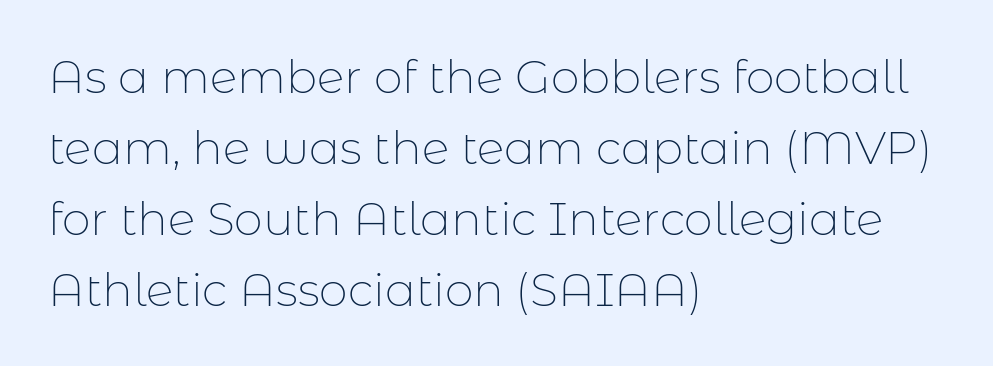
The image shows 46 px thin sans-serif type, upright; set left-aligned, normal line spacing (1.54x), normal letter spacing, not underlined; low stroke contrast and a medium x-height.
